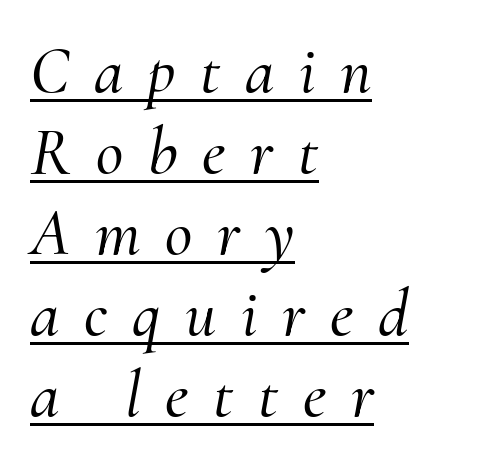
{"serif": "yes", "italic": "yes", "lean": "right", "slant_degrees": 10, "width": "normal", "stroke_contrast": "medium", "x_height": "small", "monospaced": "no", "underline": "yes", "align": "left", "line_spacing_ratio": 1.21, "letter_spacing": "wide", "letter_spacing_em": 0.37, "glyph_px": 67}
